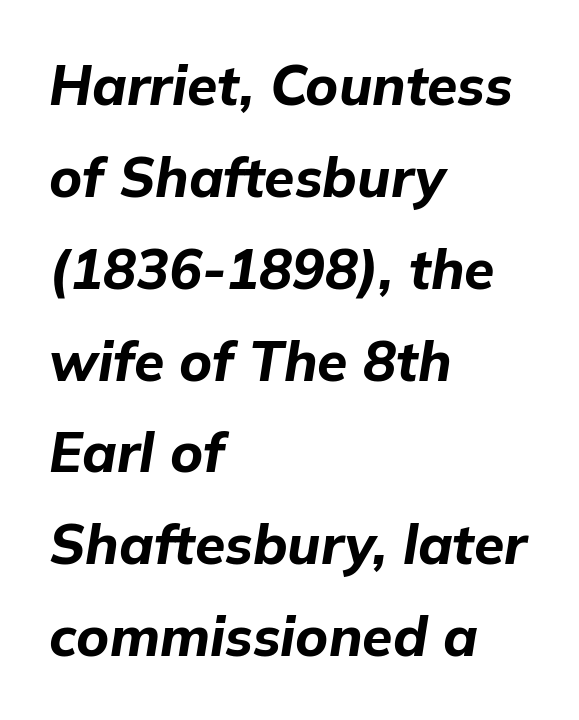
The face used here has a pronounced slope to its letters. Students, note that the glyphs here touch the page at normal intervals. These lines are rendered in a variable-pitch font. A full-strength bold gives these letters their thick strokes. The glyphs are unaccompanied by any horizontal stroke below them.
